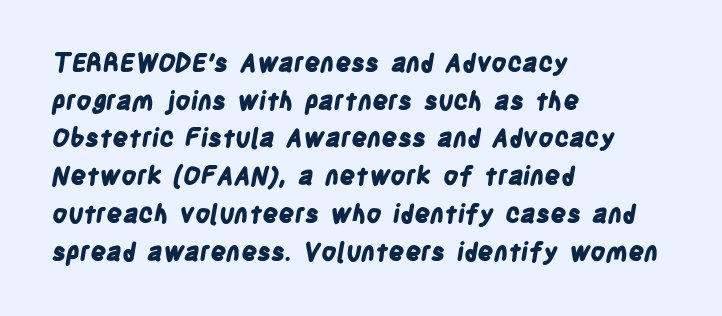
{"bold": "yes", "underline": "no", "align": "left", "line_spacing": "normal", "line_spacing_ratio": 1.51, "letter_spacing": "normal", "letter_spacing_em": 0.0, "glyph_px": 25}
